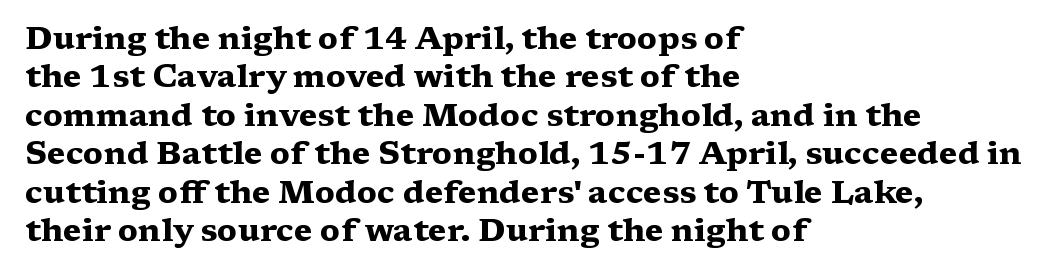
The image shows 32 px heavy, wide serif type, upright; set left-aligned, line spacing 1.2x, normal letter spacing, not underlined; medium stroke contrast and a medium x-height.
